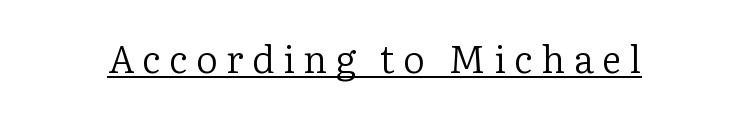
Q: Is the text bold? A: No.
Q: Is the text italic (slanted)? A: No, it is upright.
Q: Is the typeface a serif or a sans-serif typeface? A: Serif.
Q: Is the text underlined? A: Yes.
Q: Is the spacing between letters normal or unusually wide? A: Unusually wide.
Q: Width (condensed, normal, or wide)? A: Normal.
Q: Stroke contrast? A: Low.
Q: x-height? A: Medium.
Q: Monospaced? A: No.
